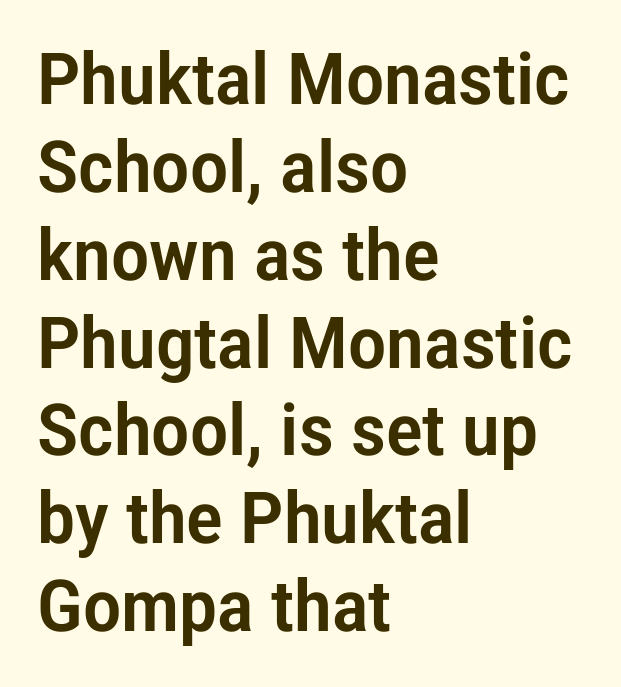
The image shows 72 px condensed sans-serif type, upright; set left-aligned, line spacing 1.22x, normal letter spacing, not underlined; low stroke contrast and a medium x-height.
